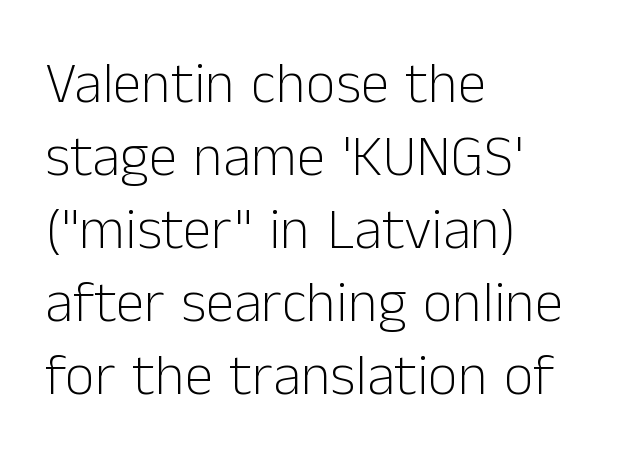
The image shows 58 px light sans-serif type, upright; set left-aligned, normal line spacing (1.26x), normal letter spacing, not underlined; low stroke contrast and a medium x-height.
